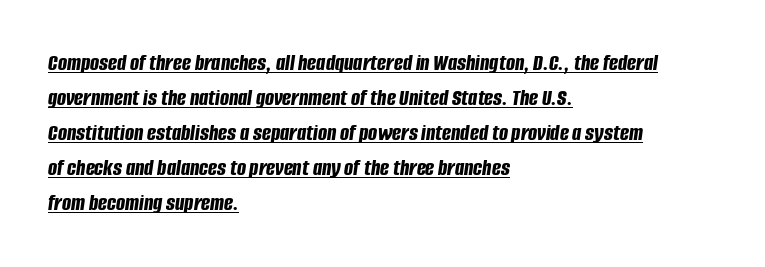
Q: Is the text bold? A: Yes.
Q: Is the text italic (slanted)? A: Yes, it leans right by about 8 degrees.
Q: Is the text underlined? A: Yes.
Q: How is the paragraph aligned? A: Left-aligned.
Q: Is the spacing between letters normal or unusually wide? A: Normal.
Q: Is the spacing between lines tight, normal or loose? A: Normal.
